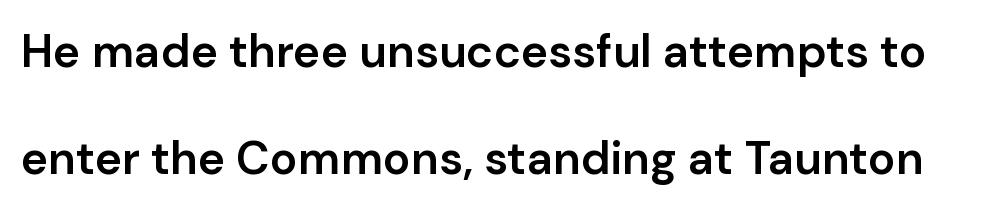
The image shows 46 px semibold sans-serif type, upright; set loose line spacing (2.33x), normal letter spacing, not underlined; low stroke contrast and a medium x-height.
